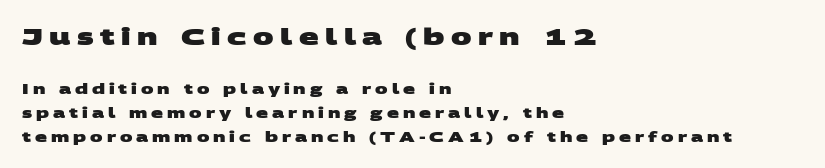
Notice how thick the strokes are: this is what a full bold looks like. The typesetter chose a ragged-right arrangement here. Letters rest on an invisible, unmarked baseline. Each word looks stretched out because of the extra space between its letters. The earlier block is typeset at a bigger size than the later block.
